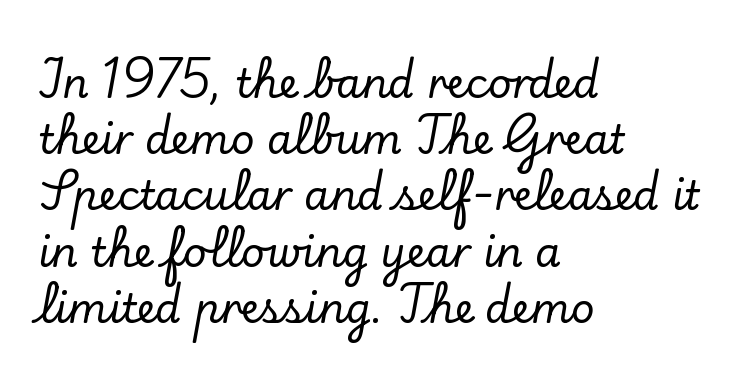
Here the designer chose a conventional face with non-uniform glyph widths. The characters display serif detailing at their extremities. Notice how the passage keeps a crisp vertical edge on the left only. Baseline-to-baseline distance is the conventional proportion of letter height.
